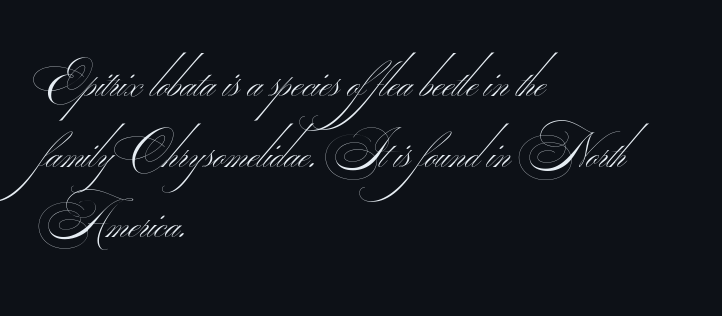
{"serif": "no", "bold": "no", "weight": "thin", "width": "wide", "stroke_contrast": "medium", "monospaced": "no", "underline": "no", "align": "left", "line_spacing": "normal", "line_spacing_ratio": 1.47, "letter_spacing": "normal", "letter_spacing_em": 0.0, "glyph_px": 48}
